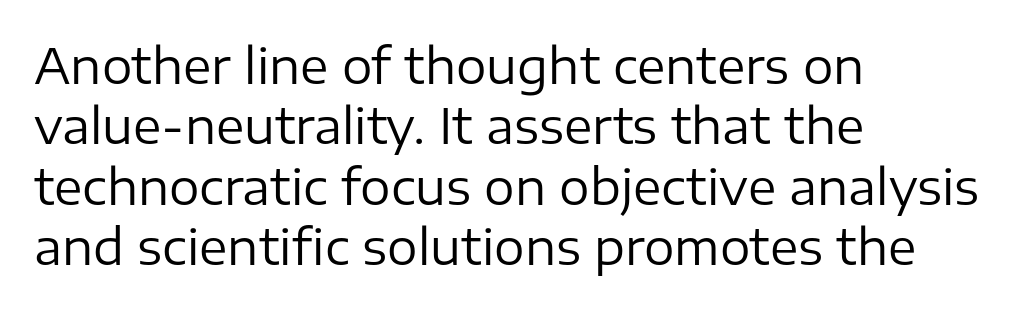
Q: Is the text bold? A: No.
Q: Is the text italic (slanted)? A: No, it is upright.
Q: Is the typeface a serif or a sans-serif typeface? A: Sans-serif.
Q: Is the text underlined? A: No.
Q: How is the paragraph aligned? A: Left-aligned.
Q: Is the spacing between letters normal or unusually wide? A: Normal.
Q: Is the spacing between lines tight, normal or loose? A: Normal.
Q: Width (condensed, normal, or wide)? A: Normal.
Q: Stroke contrast? A: Low.
Q: x-height? A: Medium.
Q: Monospaced? A: No.
